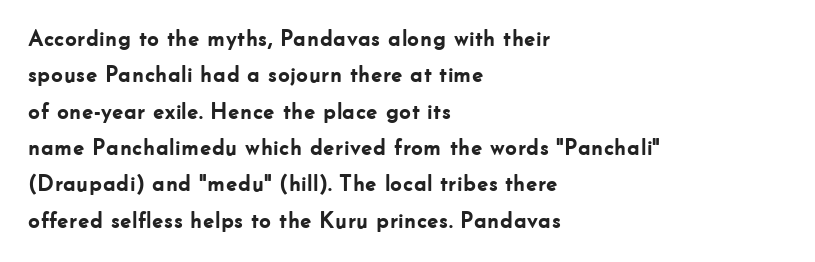
Q: Is the text bold? A: Yes.
Q: Is the text italic (slanted)? A: No, it is upright.
Q: Is the text underlined? A: No.
Q: How is the paragraph aligned? A: Left-aligned.
Q: Is the spacing between letters normal or unusually wide? A: Normal.
Q: Is the spacing between lines tight, normal or loose? A: Normal.
